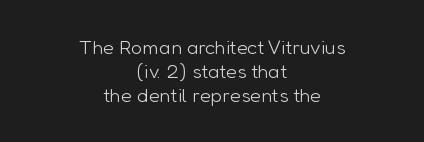
{"italic": "no", "bold": "no", "underline": "no", "align": "center", "line_spacing_ratio": 1.21, "letter_spacing": "normal", "letter_spacing_em": 0.0, "glyph_px": 20}
